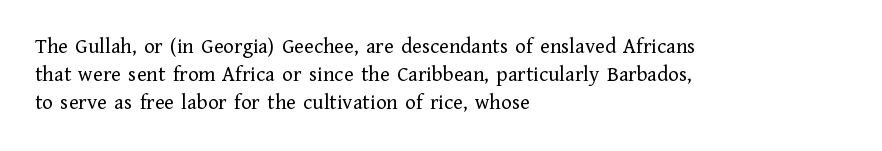
The image shows 22 px text type, upright; set left-aligned, normal line spacing (1.28x), normal letter spacing, not underlined.
